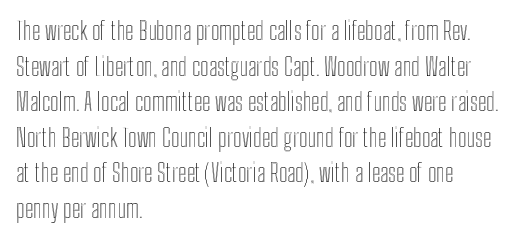
The image shows 24 px text type, upright; set left-aligned, normal line spacing (1.48x), normal letter spacing, not underlined.
